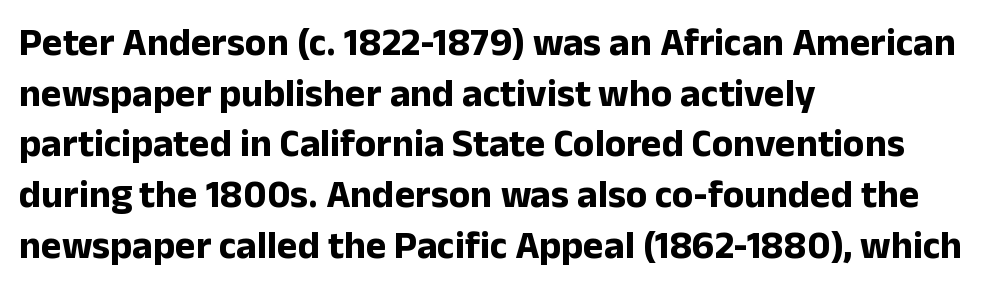
The image shows 39 px bold sans-serif type, upright; set left-aligned, normal line spacing (1.3x), normal letter spacing, not underlined; low stroke contrast and a medium x-height.
